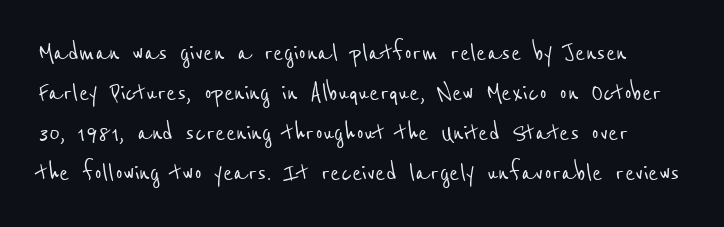
Q: Is the typeface a serif or a sans-serif typeface? A: Sans-serif.
Q: Is the text underlined? A: No.
Q: Is the spacing between letters normal or unusually wide? A: Normal.
Q: Is the spacing between lines tight, normal or loose? A: Normal.
Q: Width (condensed, normal, or wide)? A: Condensed.
Q: Stroke contrast? A: Low.
Q: x-height? A: Medium.
Q: Monospaced? A: No.
